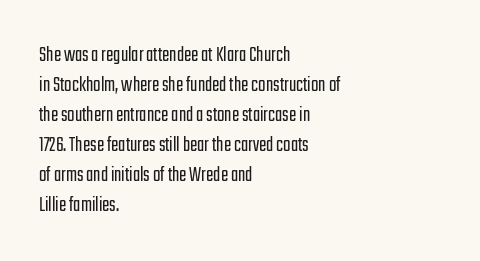
Q: Is the text bold? A: No.
Q: Is the text italic (slanted)? A: No, it is upright.
Q: Is the text underlined? A: No.
Q: How is the paragraph aligned? A: Left-aligned.
Q: Is the spacing between letters normal or unusually wide? A: Normal.
Q: Is the spacing between lines tight, normal or loose? A: Normal.
